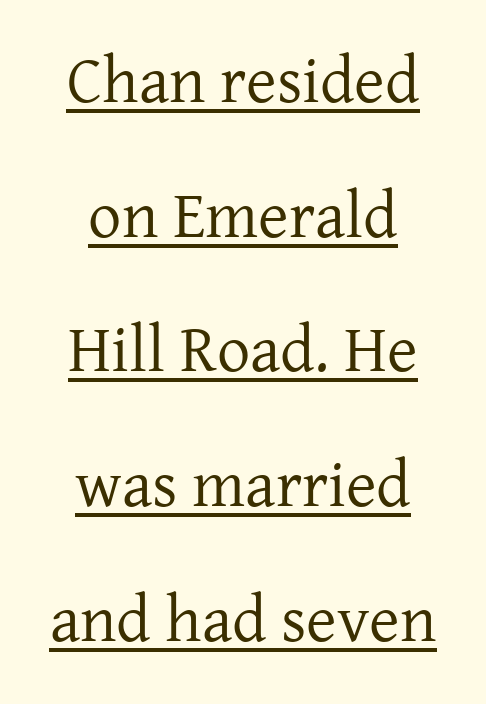
The image shows 66 px regular-weight serif type, upright; set centered, loose line spacing (2.04x), normal letter spacing, underlined; low stroke contrast and a medium x-height.
